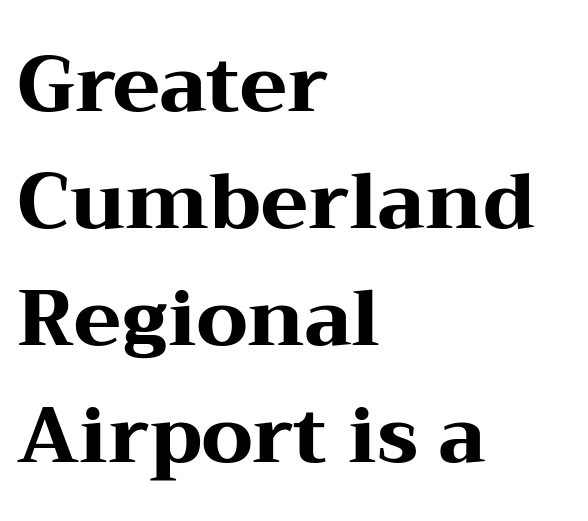
Classification — serif. Unlike italic type, these characters show no tilt at all. Leading: standard. On the weight axis this lands at bold, roughly 700. A typesetter would call this proportional, since set widths differ per character.
